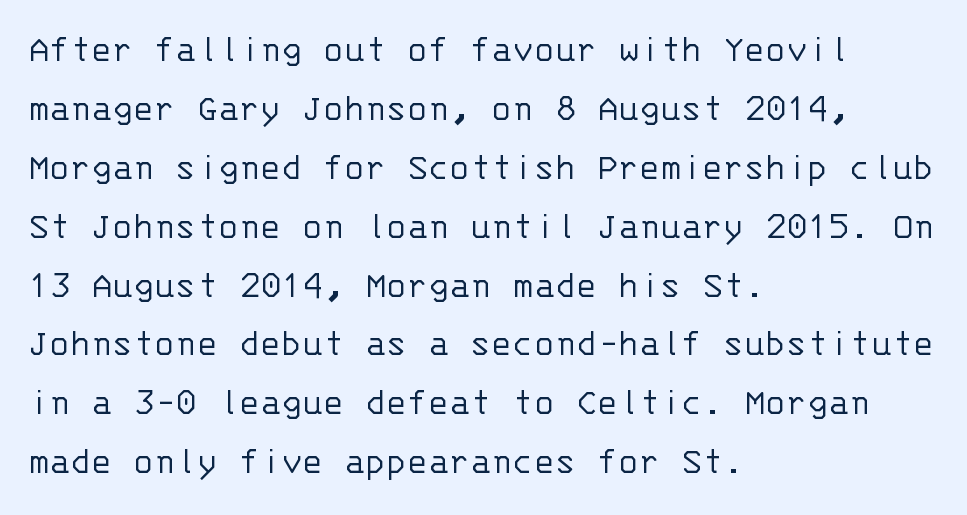
{"serif": "no", "italic": "no", "bold": "no", "weight": "light", "width": "normal", "stroke_contrast": "low", "x_height": "large", "monospaced": "yes", "underline": "no", "align": "left", "line_spacing": "normal", "line_spacing_ratio": 1.51, "letter_spacing": "normal", "letter_spacing_em": 0.0, "glyph_px": 39}
